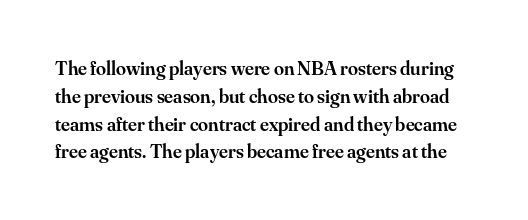
{"italic": "no", "bold": "semi", "underline": "no", "line_spacing": "normal", "line_spacing_ratio": 1.39, "letter_spacing": "normal", "letter_spacing_em": 0.0, "glyph_px": 20}
